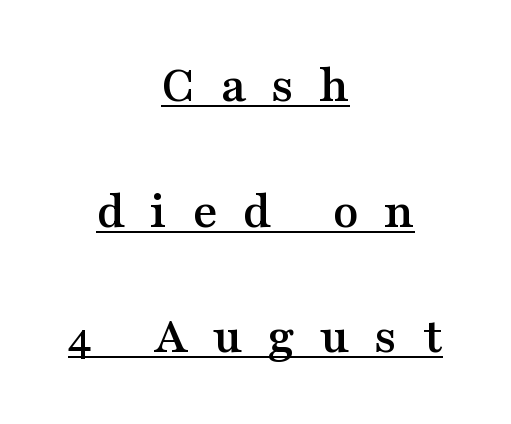
{"serif": "yes", "italic": "no", "width": "wide", "stroke_contrast": "medium", "x_height": "medium", "monospaced": "no", "underline": "yes", "align": "center", "line_spacing": "loose", "line_spacing_ratio": 2.37, "letter_spacing": "wide", "letter_spacing_em": 0.47, "glyph_px": 53}
